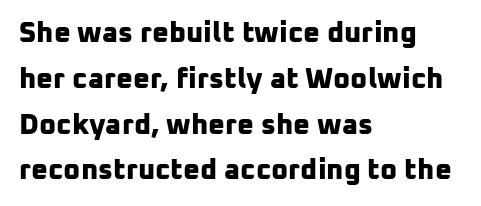
Q: Is the text bold? A: Yes.
Q: Is the typeface a serif or a sans-serif typeface? A: Sans-serif.
Q: Is the text underlined? A: No.
Q: How is the paragraph aligned? A: Left-aligned.
Q: Is the spacing between letters normal or unusually wide? A: Normal.
Q: Is the spacing between lines tight, normal or loose? A: Normal.
Q: Width (condensed, normal, or wide)? A: Normal.
Q: Stroke contrast? A: Low.
Q: x-height? A: Medium.
Q: Monospaced? A: No.
